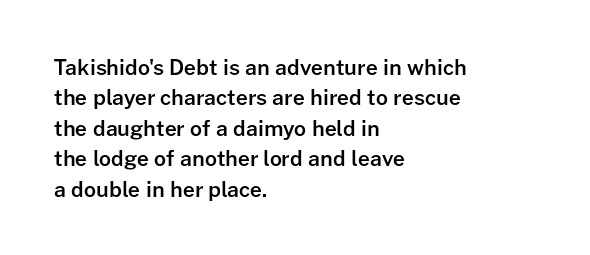
Inter-character spacing is left at the font's built-in metrics. Posture: straight, roman, zero tilt. These lines carry some extra weight — a demibold, not a full bold. The paragraph has a hard left edge and a soft right edge. Regular leading. Decoration check: the copy has no underline.
